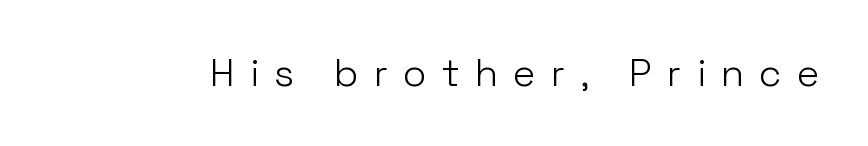
{"serif": "no", "italic": "no", "bold": "no", "weight": "light", "width": "normal", "stroke_contrast": "low", "x_height": "medium", "monospaced": "no", "underline": "no", "letter_spacing": "wide", "letter_spacing_em": 0.4, "glyph_px": 38}
